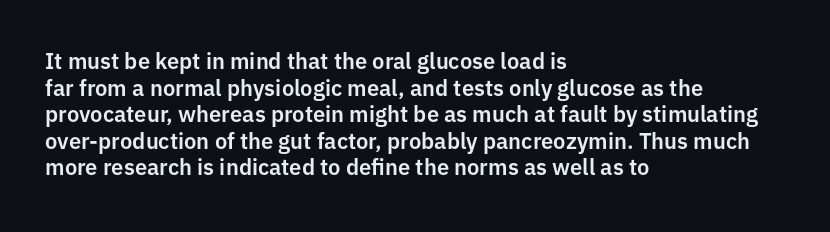
The image shows 22 px text type, upright; set left-aligned, line spacing 1.21x, normal letter spacing, not underlined.
